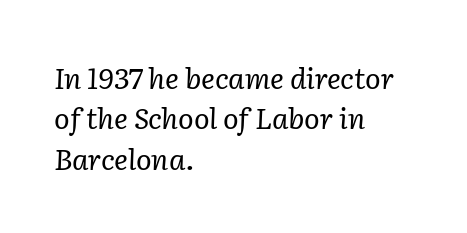
Caption: face not bold, strokes unweighted. Here the designer chose a conventional face with non-uniform glyph widths. Every character sits at an angle, as italics do. Does the leading feel generous? No, just average. The passage is arranged the way most books set body copy — flush left. This sample uses plain, unmodified letter spacing.
